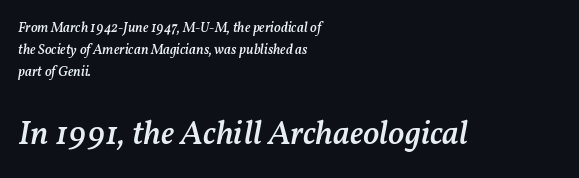
{"italic": "yes", "lean": "right", "slant_degrees": 11, "bold": "semi", "weight": "semibold", "width": "normal", "stroke_contrast": "medium", "x_height": "medium", "monospaced": "no", "underline": "no", "align": "left", "line_spacing": "normal", "line_spacing_ratio": 1.57, "letter_spacing": "normal", "letter_spacing_em": 0.0, "larger_block": "second", "size_ratio": 2.43, "glyph_px": 34}
